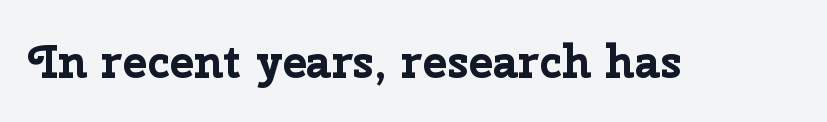
The image shows 46 px bold sans-serif type, upright; set normal letter spacing, not underlined; low stroke contrast and a medium x-height.
